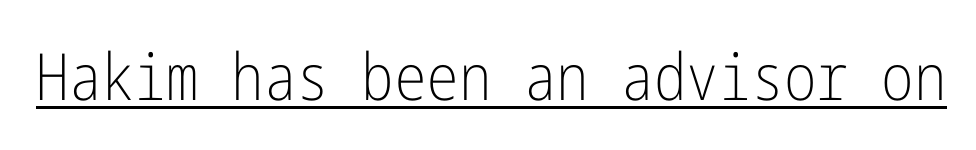
Q: Is the text bold? A: No.
Q: Is the text italic (slanted)? A: No, it is upright.
Q: Is the typeface a serif or a sans-serif typeface? A: Sans-serif.
Q: Is the text underlined? A: Yes.
Q: Is the spacing between letters normal or unusually wide? A: Normal.
Q: Width (condensed, normal, or wide)? A: Condensed.
Q: Stroke contrast? A: Low.
Q: x-height? A: Medium.
